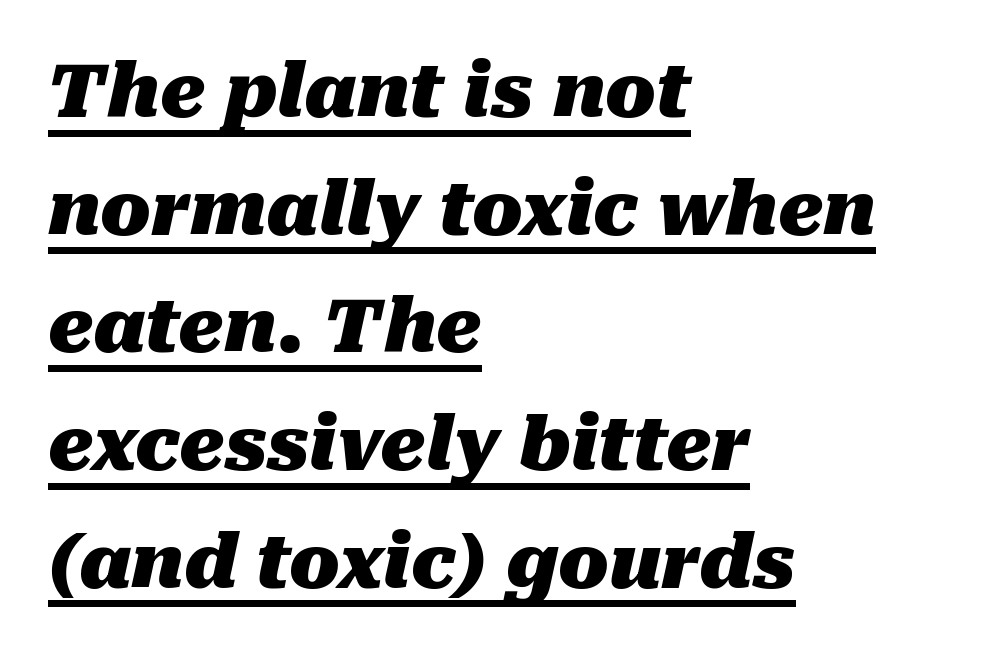
{"italic": "yes", "lean": "right", "slant_degrees": 10, "bold": "yes", "weight": "heavy", "width": "normal", "stroke_contrast": "medium", "x_height": "medium", "monospaced": "no", "underline": "yes", "align": "left", "line_spacing": "normal", "line_spacing_ratio": 1.59, "letter_spacing": "normal", "letter_spacing_em": 0.0, "glyph_px": 74}
